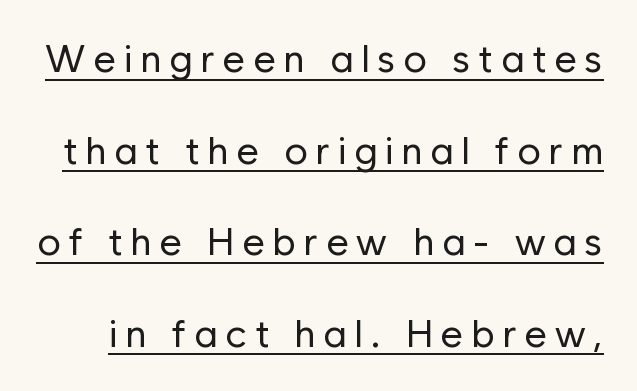
The image shows 39 px regular-weight sans-serif type, upright; set loose line spacing (2.35x), unusually wide letter spacing (+0.2 em), underlined; low stroke contrast and a medium x-height.
